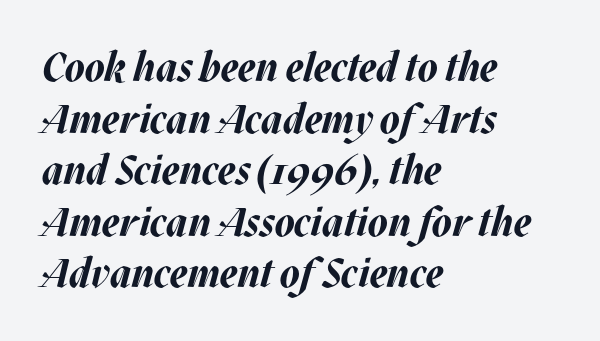
{"italic": "yes", "lean": "right", "slant_degrees": 17, "bold": "yes", "weight": "bold", "width": "normal", "stroke_contrast": "medium", "x_height": "large", "monospaced": "no", "underline": "no", "align": "left", "line_spacing": "normal", "line_spacing_ratio": 1.29, "letter_spacing": "normal", "letter_spacing_em": 0.0, "glyph_px": 40}
